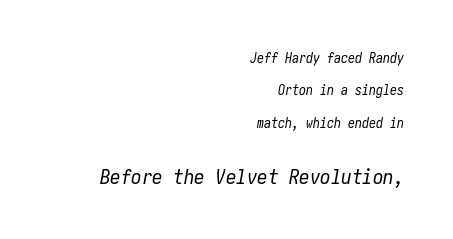
Underlining? Definitely not there. Unbolded letterforms with no extra heft. Note: smaller setting up top, larger setting below. Students, note that the glyphs here touch the page at normal intervals.
